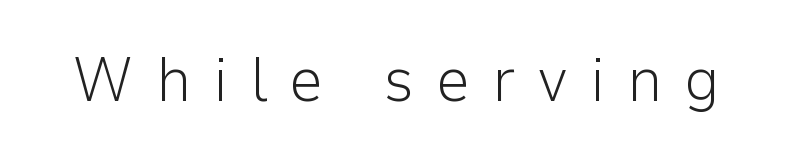
{"serif": "no", "italic": "no", "bold": "no", "weight": "light", "width": "normal", "stroke_contrast": "low", "x_height": "medium", "monospaced": "no", "underline": "no", "letter_spacing": "wide", "letter_spacing_em": 0.35, "glyph_px": 62}
